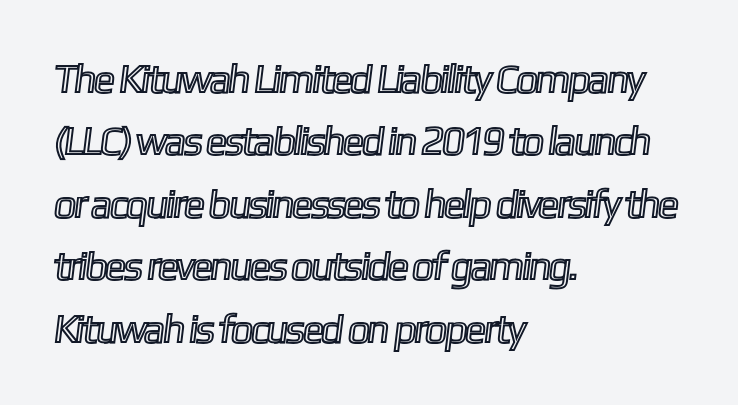
The image shows 40 px condensed type; set left-aligned, normal line spacing (1.56x), normal letter spacing, not underlined; a medium x-height.
